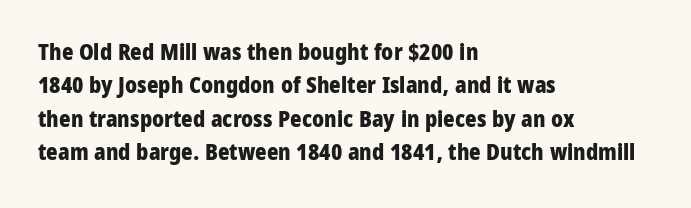
{"italic": "no", "bold": "yes", "underline": "no", "align": "left", "line_spacing": "normal", "line_spacing_ratio": 1.52, "letter_spacing": "normal", "letter_spacing_em": 0.0, "glyph_px": 22}
